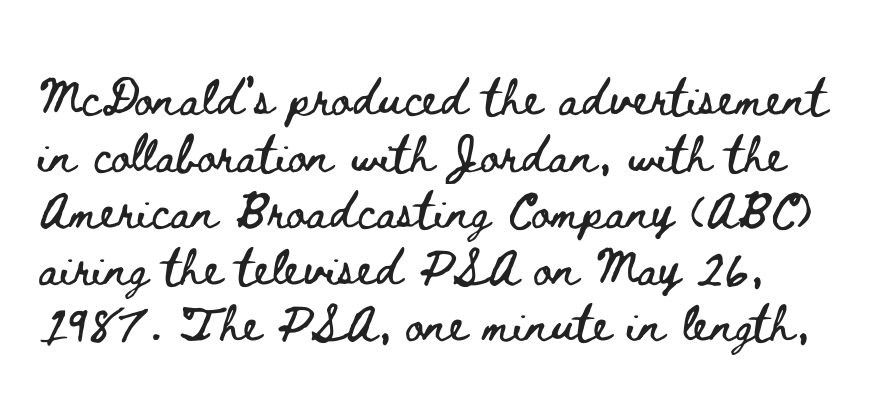
The image shows 46 px wide type; set left-aligned, line spacing 1.23x, normal letter spacing, not underlined; low stroke contrast and a small x-height.
